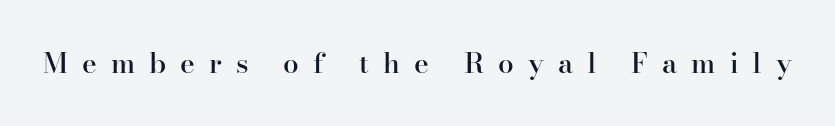
Is the type bold? Partly — it's a semibold, heavier than regular but not fully bold. Type without underlining. Characters remain perfectly vertical along every line. Look at the tracking — it's clearly loosened, letters drifting apart.
